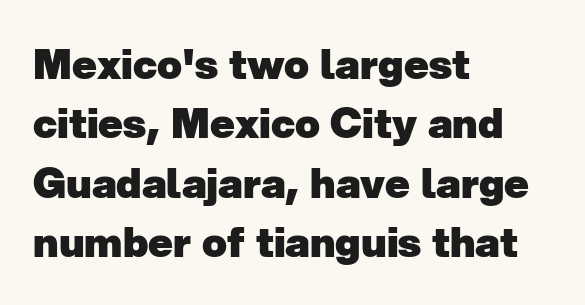
{"serif": "no", "bold": "yes", "weight": "heavy", "width": "normal", "stroke_contrast": "low", "x_height": "medium", "monospaced": "no", "underline": "no", "align": "left", "line_spacing": "normal", "line_spacing_ratio": 1.45, "letter_spacing": "normal", "letter_spacing_em": 0.0, "glyph_px": 41}
